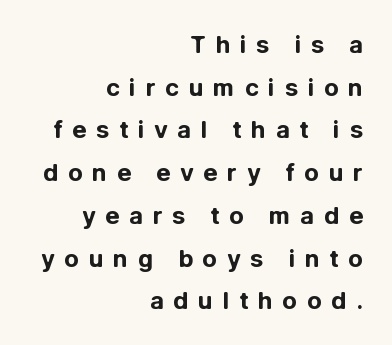
{"italic": "no", "bold": "yes", "underline": "no", "align": "right", "line_spacing_ratio": 1.78, "letter_spacing": "wide", "letter_spacing_em": 0.4, "glyph_px": 24}
